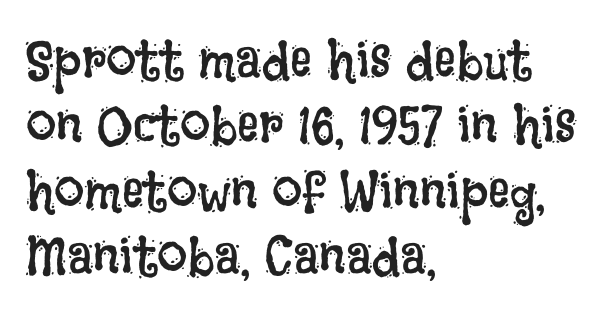
{"italic": "no", "bold": "no", "weight": "regular", "width": "condensed", "stroke_contrast": "low", "x_height": "large", "monospaced": "no", "underline": "no", "align": "left", "line_spacing_ratio": 1.21, "letter_spacing": "normal", "letter_spacing_em": 0.0, "glyph_px": 54}
